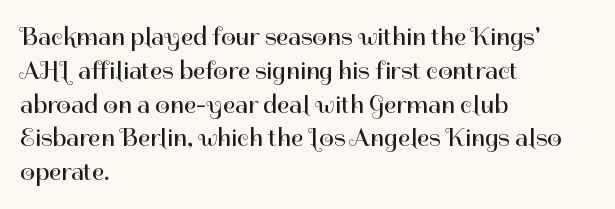
{"italic": "no", "bold": "no", "underline": "no", "align": "left", "line_spacing": "normal", "line_spacing_ratio": 1.3, "letter_spacing": "normal", "letter_spacing_em": 0.0, "glyph_px": 26}
